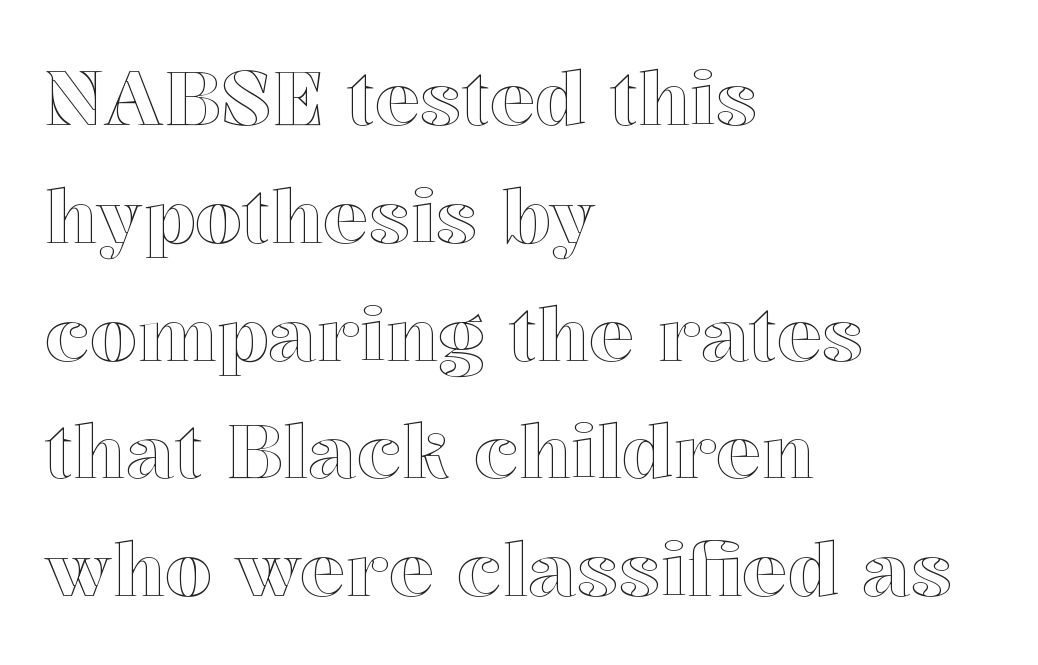
Q: Is the text italic (slanted)? A: No, it is upright.
Q: Is the text underlined? A: No.
Q: How is the paragraph aligned? A: Left-aligned.
Q: Is the spacing between letters normal or unusually wide? A: Normal.
Q: Is the spacing between lines tight, normal or loose? A: Normal.
Q: Width (condensed, normal, or wide)? A: Normal.
Q: x-height? A: Medium.
Q: Monospaced? A: No.
